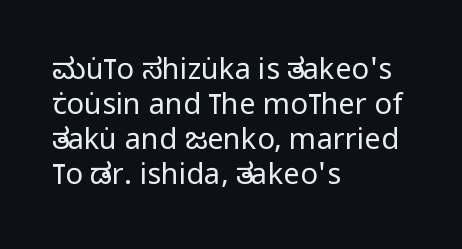
{"serif": "no", "italic": "no", "bold": "no", "weight": "regular", "width": "condensed", "stroke_contrast": "low", "x_height": "large", "monospaced": "no", "underline": "no", "align": "left", "line_spacing_ratio": 1.21, "letter_spacing": "normal", "letter_spacing_em": 0.0, "glyph_px": 29}
